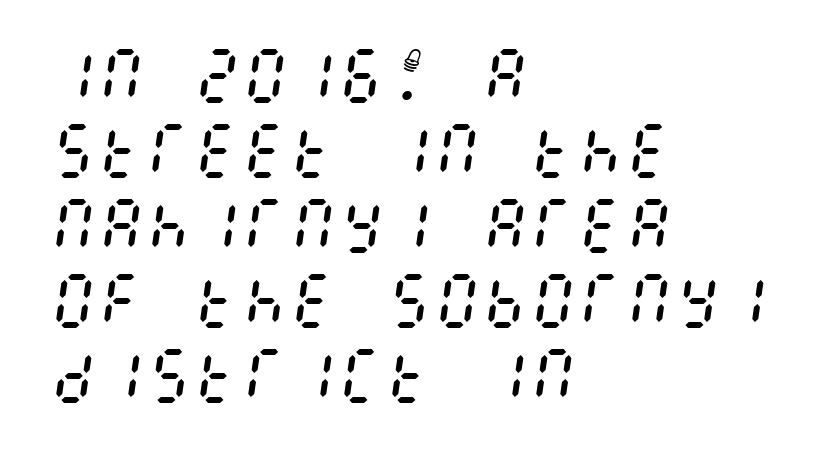
{"italic": "yes", "lean": "right", "slant_degrees": 8, "bold": "no", "weight": "regular", "width": "condensed", "stroke_contrast": "medium", "x_height": "large", "underline": "no", "align": "left", "line_spacing": "normal", "line_spacing_ratio": 1.25, "letter_spacing": "normal", "letter_spacing_em": 0.0, "glyph_px": 60}
